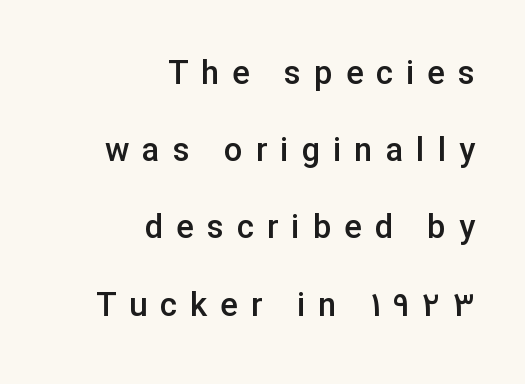
Leftover space on each line is placed entirely before the opening word. If you measured baseline to baseline, you'd find a long distance. Note the varied advance widths — an 'i' is clearly narrower than an 'm'. The lettering stays uniformly vertical, giving the passage a roman look.
